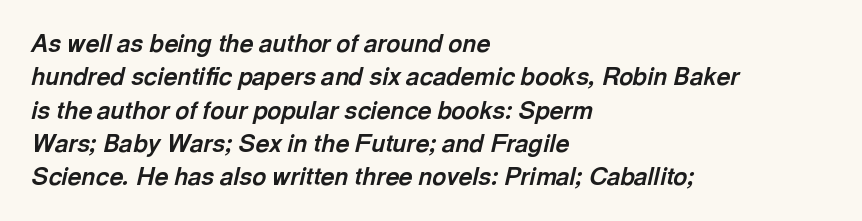
{"italic": "yes", "lean": "right", "slant_degrees": 13, "bold": "yes", "underline": "no", "align": "left", "line_spacing": "normal", "line_spacing_ratio": 1.39, "letter_spacing": "normal", "letter_spacing_em": 0.0, "glyph_px": 24}
